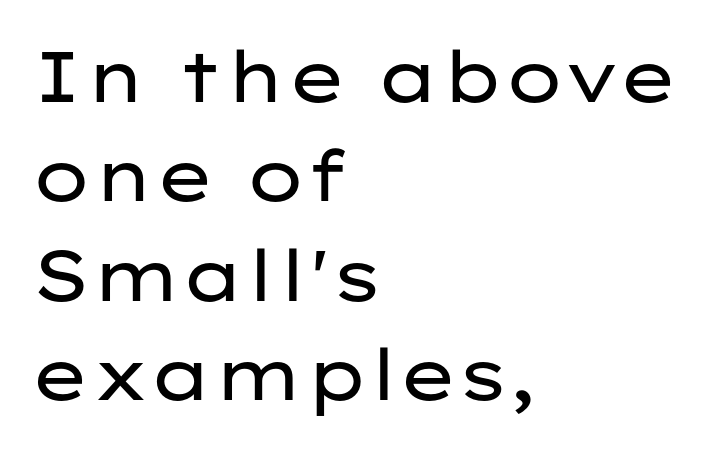
The image shows 71 px regular-weight, wide sans-serif type, upright; set left-aligned, normal line spacing (1.4x), normal letter spacing, not underlined; low stroke contrast and a medium x-height.
